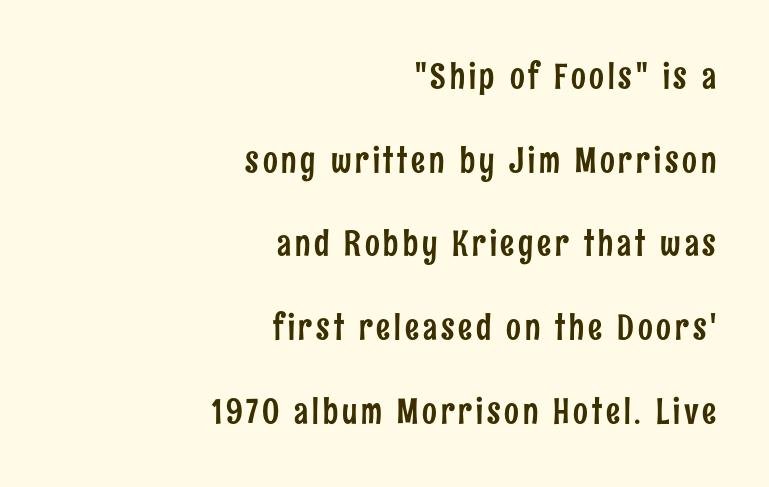
{"serif": "no", "italic": "no", "width": "condensed", "stroke_contrast": "low", "x_height": "medium", "monospaced": "no", "underline": "no", "align": "right", "line_spacing": "loose", "line_spacing_ratio": 2.39, "glyph_px": 35}
